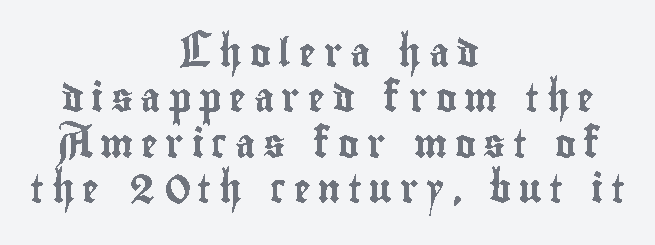
The image shows 28 px condensed type, upright; set centered, normal line spacing (1.62x), unusually wide letter spacing (+0.27 em), not underlined; a small x-height.
